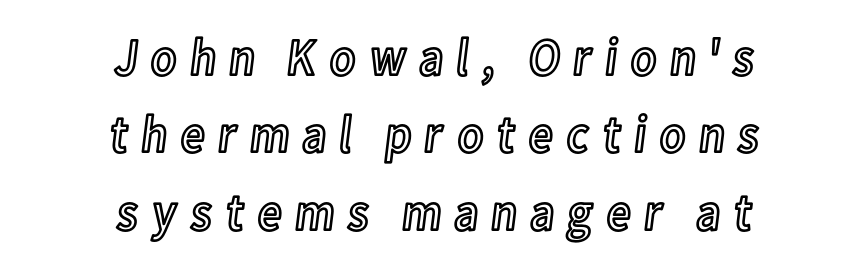
The image shows 53 px condensed type; set centered, normal line spacing (1.46x), unusually wide letter spacing (+0.21 em), not underlined; a medium x-height.
